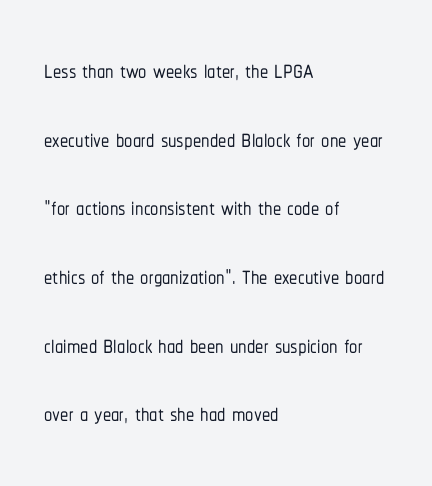
{"serif": "no", "italic": "no", "width": "condensed", "stroke_contrast": "low", "x_height": "medium", "monospaced": "no", "underline": "no", "align": "left", "line_spacing": "loose", "line_spacing_ratio": 2.08, "letter_spacing": "normal", "letter_spacing_em": 0.0, "glyph_px": 33}
